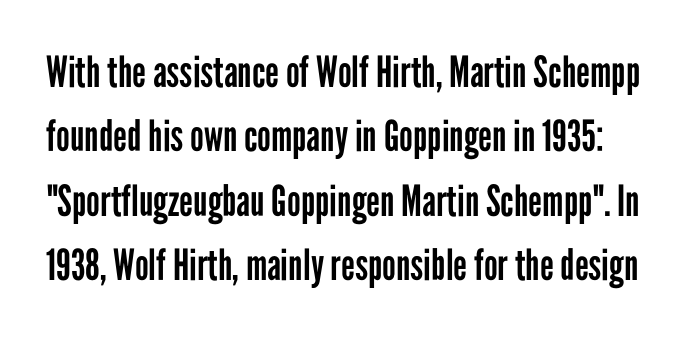
The image shows 43 px regular-weight, condensed sans-serif type, upright; set normal line spacing (1.5x), normal letter spacing, not underlined; low stroke contrast and a medium x-height.
